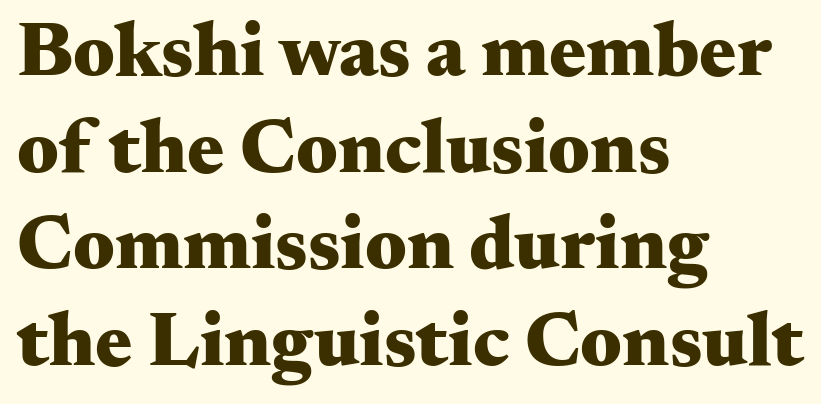
{"serif": "yes", "italic": "no", "bold": "yes", "weight": "heavy", "width": "wide", "stroke_contrast": "medium", "x_height": "small", "monospaced": "no", "underline": "no", "align": "left", "line_spacing_ratio": 1.24, "letter_spacing": "normal", "letter_spacing_em": 0.0, "glyph_px": 78}
